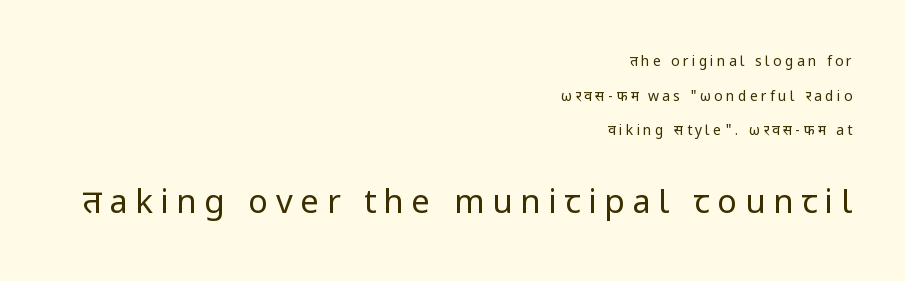
It's the straight-up-and-down kind of type. The zone under the glyphs is completely vacant. The rendering uses natural spacing where letterforms have individual widths. Size contrast runs from small at the top to large at the bottom. Reading down the block, your eye finds every line finishing at a fixed right position.
